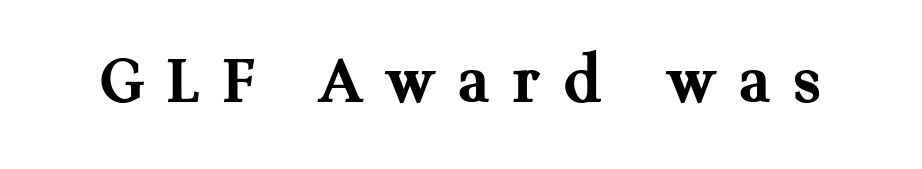
{"serif": "yes", "italic": "no", "bold": "yes", "weight": "semibold", "width": "normal", "stroke_contrast": "medium", "x_height": "medium", "monospaced": "no", "underline": "no", "letter_spacing": "wide", "letter_spacing_em": 0.31, "glyph_px": 74}
